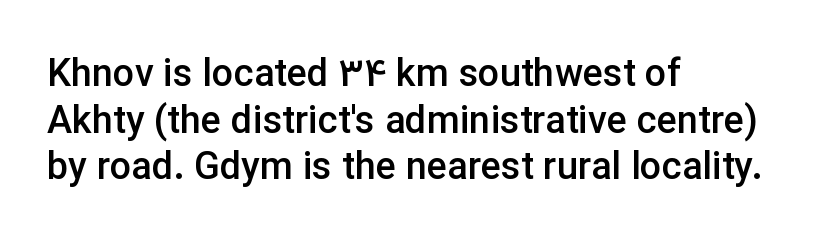
Q: Is the text bold? A: Semi-bold.
Q: Is the text italic (slanted)? A: No, it is upright.
Q: Is the typeface a serif or a sans-serif typeface? A: Sans-serif.
Q: Is the text underlined? A: No.
Q: How is the paragraph aligned? A: Left-aligned.
Q: Is the spacing between letters normal or unusually wide? A: Normal.
Q: Width (condensed, normal, or wide)? A: Normal.
Q: Stroke contrast? A: Low.
Q: x-height? A: Medium.
Q: Monospaced? A: No.
